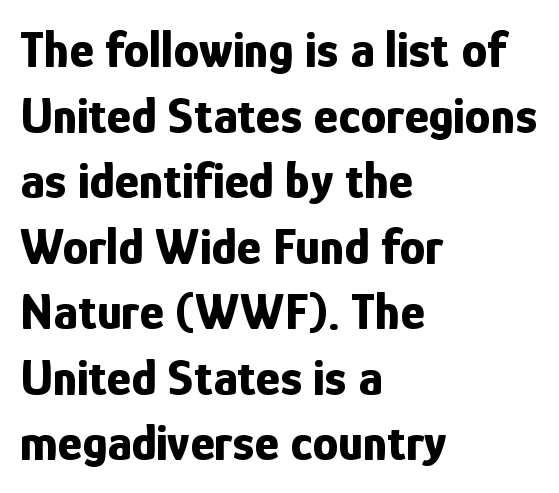
The tracking reads as untouched default to a designer's eye. In terms of posture, this sample is upright. Varying glyph widths throughout — classic text-font behaviour. Strong, thick strokes mark this as bold type.
